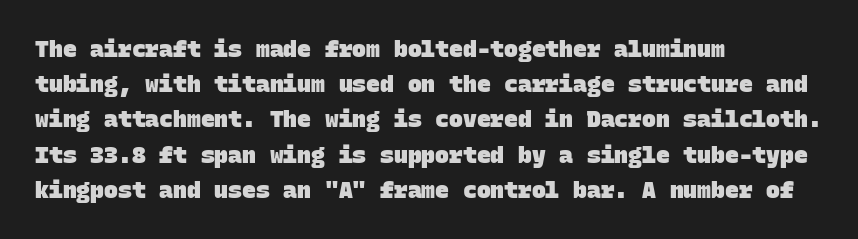
Q: Is the text bold? A: Yes.
Q: Is the text underlined? A: No.
Q: How is the paragraph aligned? A: Left-aligned.
Q: Is the spacing between letters normal or unusually wide? A: Normal.
Q: Is the spacing between lines tight, normal or loose? A: Normal.
